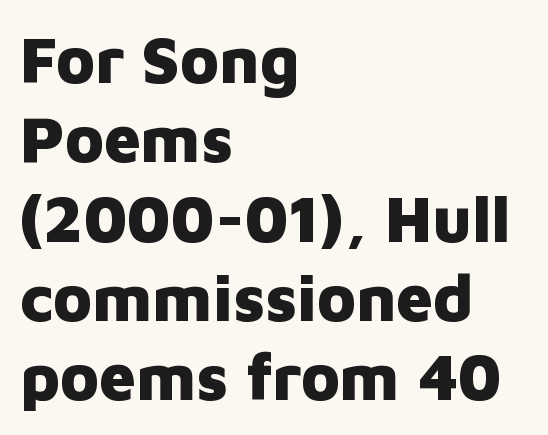
Q: Is the text bold? A: Yes.
Q: Is the text italic (slanted)? A: No, it is upright.
Q: Is the typeface a serif or a sans-serif typeface? A: Sans-serif.
Q: Is the text underlined? A: No.
Q: How is the paragraph aligned? A: Left-aligned.
Q: Is the spacing between letters normal or unusually wide? A: Normal.
Q: Width (condensed, normal, or wide)? A: Normal.
Q: Stroke contrast? A: Low.
Q: x-height? A: Medium.
Q: Monospaced? A: No.
